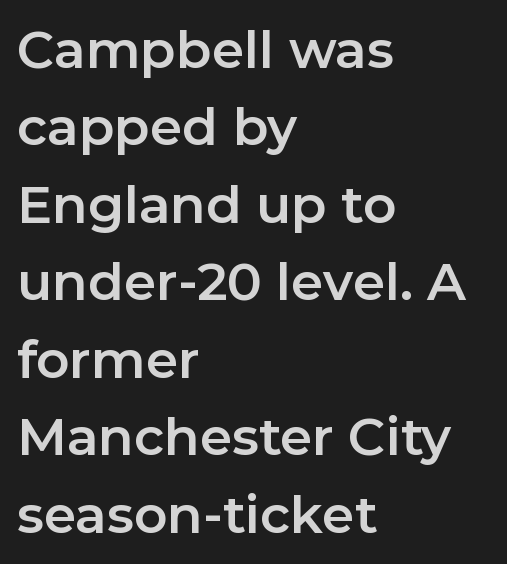
{"serif": "no", "italic": "no", "width": "normal", "stroke_contrast": "low", "x_height": "medium", "monospaced": "no", "underline": "no", "align": "left", "line_spacing": "normal", "line_spacing_ratio": 1.49, "letter_spacing": "normal", "letter_spacing_em": 0.0, "glyph_px": 52}
